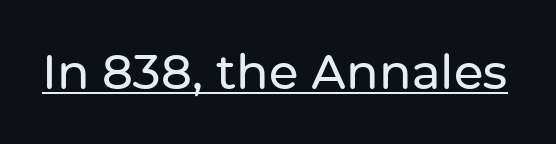
The axis of the letterforms is exactly vertical. A typesetter would call this proportional, since set widths differ per character. Each line of the rendering has a horizontal stroke beneath the glyphs. To sum up the face: it is a sans, with no serifs.
